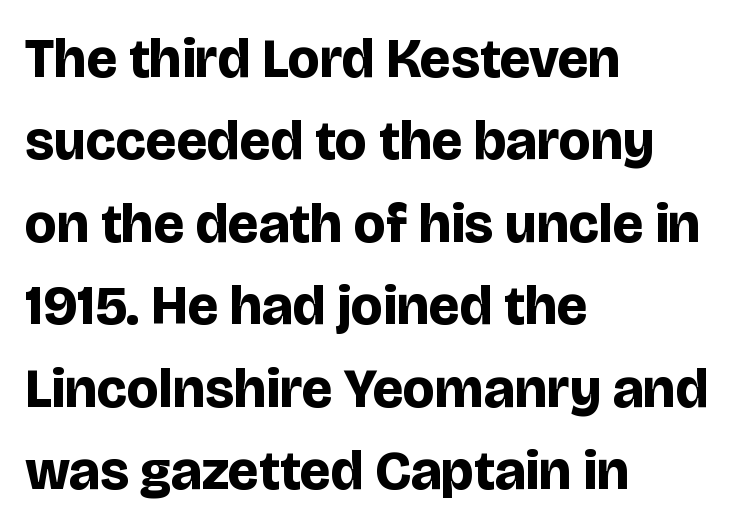
Q: Is the text bold? A: Yes.
Q: Is the text italic (slanted)? A: No, it is upright.
Q: Is the typeface a serif or a sans-serif typeface? A: Sans-serif.
Q: Is the text underlined? A: No.
Q: How is the paragraph aligned? A: Left-aligned.
Q: Is the spacing between letters normal or unusually wide? A: Normal.
Q: Is the spacing between lines tight, normal or loose? A: Normal.
Q: Width (condensed, normal, or wide)? A: Normal.
Q: Stroke contrast? A: Low.
Q: x-height? A: Large.
Q: Monospaced? A: No.
